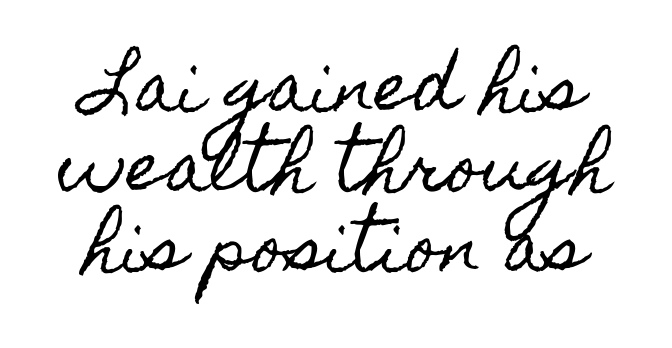
The image shows 66 px condensed type; set centered, line spacing 1.21x, normal letter spacing, not underlined; a small x-height.
